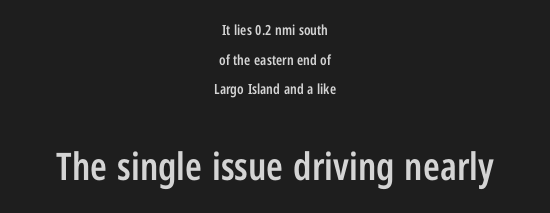
Two sizes are in play, and the larger belongs to the second block. Layout note: lines centered. Lines of text with bare space underneath. Does the weight exceed regular? Yes, but only to semibold. Serif or sans? Sans — the stroke terminals are bare.
